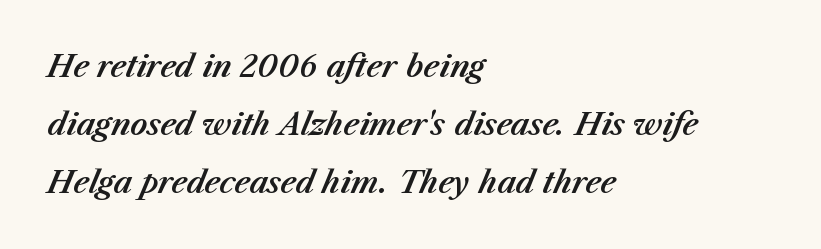
{"italic": "yes", "lean": "right", "slant_degrees": 23, "width": "normal", "stroke_contrast": "medium", "x_height": "medium", "monospaced": "no", "underline": "no", "align": "left", "line_spacing": "loose", "line_spacing_ratio": 1.94, "letter_spacing": "normal", "letter_spacing_em": 0.0, "glyph_px": 30}
